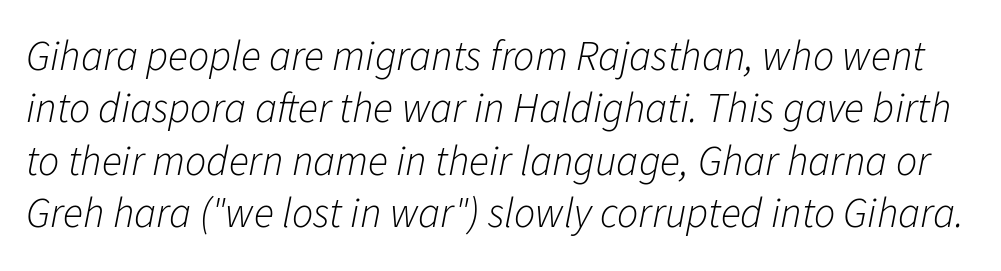
Q: Is the text bold? A: No.
Q: Is the text italic (slanted)? A: Yes, it leans right by about 11 degrees.
Q: Is the text underlined? A: No.
Q: Is the spacing between letters normal or unusually wide? A: Normal.
Q: Is the spacing between lines tight, normal or loose? A: Normal.
Q: Width (condensed, normal, or wide)? A: Normal.
Q: Stroke contrast? A: Low.
Q: x-height? A: Medium.
Q: Monospaced? A: No.
